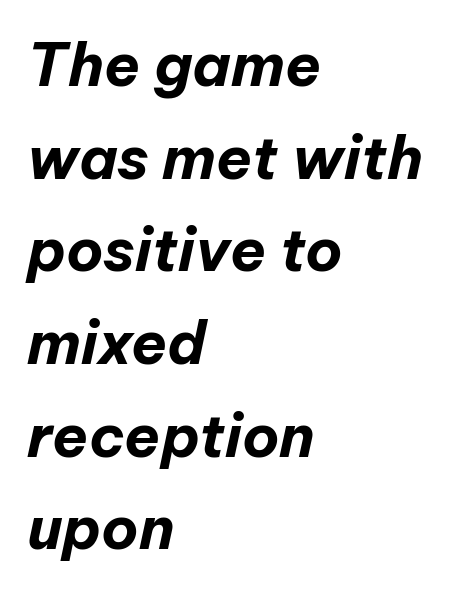
Clear beneath every line of the passage. It's the slanting kind of type. Spacing verdict: proportional, widths tailored to each character. Students, note that the glyphs here touch the page at normal intervals. The rendering uses a bold face; every stroke is thick and dark.
